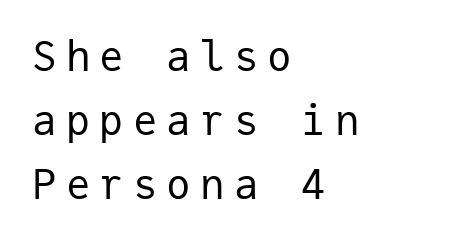
Q: Is the text bold? A: No.
Q: Is the text italic (slanted)? A: No, it is upright.
Q: Is the typeface a serif or a sans-serif typeface? A: Sans-serif.
Q: Is the text underlined? A: No.
Q: How is the paragraph aligned? A: Left-aligned.
Q: Is the spacing between letters normal or unusually wide? A: Unusually wide.
Q: Is the spacing between lines tight, normal or loose? A: Normal.
Q: Width (condensed, normal, or wide)? A: Normal.
Q: Stroke contrast? A: Low.
Q: x-height? A: Medium.
Q: Monospaced? A: Yes.
